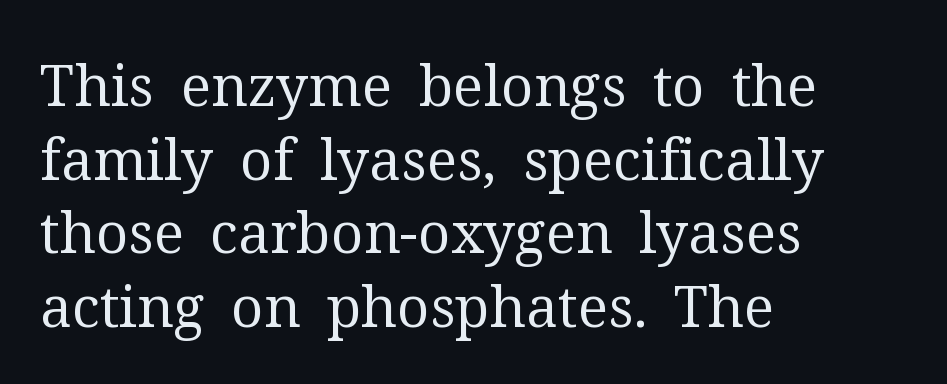
{"serif": "yes", "italic": "no", "bold": "no", "weight": "regular", "width": "normal", "stroke_contrast": "medium", "x_height": "medium", "monospaced": "no", "underline": "no", "align": "left", "line_spacing": "normal", "line_spacing_ratio": 1.29, "letter_spacing": "normal", "letter_spacing_em": 0.0, "glyph_px": 57}
